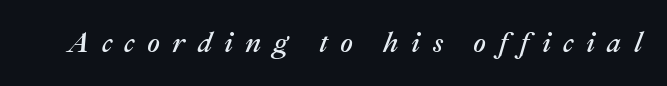
{"italic": "yes", "lean": "right", "slant_degrees": 22, "width": "normal", "stroke_contrast": "medium", "x_height": "medium", "monospaced": "no", "underline": "no", "letter_spacing": "wide", "letter_spacing_em": 0.44, "glyph_px": 28}
